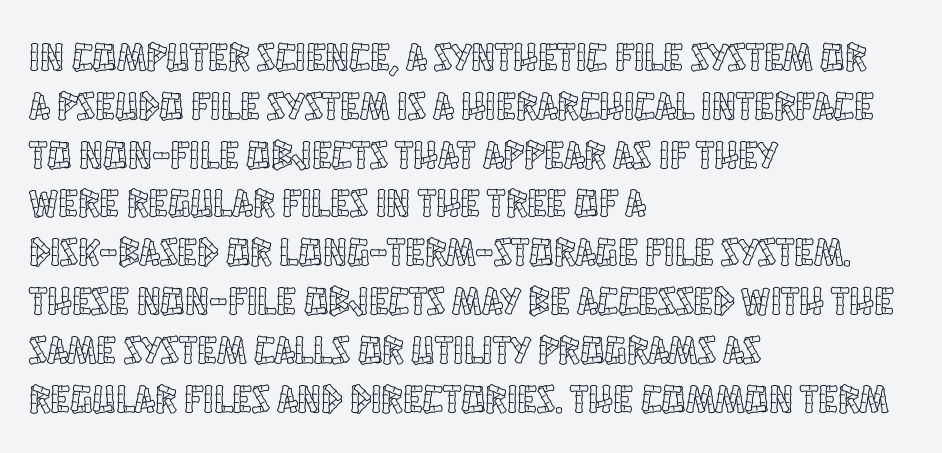
{"italic": "no", "width": "condensed", "x_height": "large", "monospaced": "no", "underline": "no", "align": "left", "line_spacing_ratio": 1.22, "letter_spacing": "normal", "letter_spacing_em": 0.0, "glyph_px": 40}
